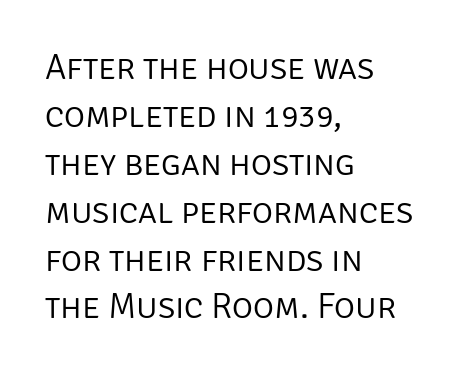
This rendering features lettering with no underline. Characters follow at the spacing the type designer built in. No italicization has been applied; the sample stays upright. The setting favours the left margin, as ordinary paragraphs usually do.
